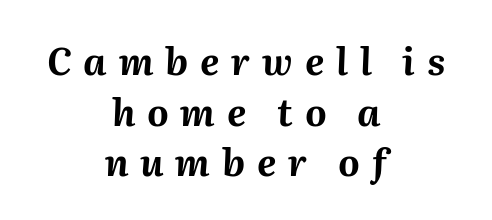
The glyphs have the mass of a bold cut. Tracking value appears strongly positive — letters spread wide. Yep, that's italic — everything's leaning. In CSS terms this would be text-align: center.
